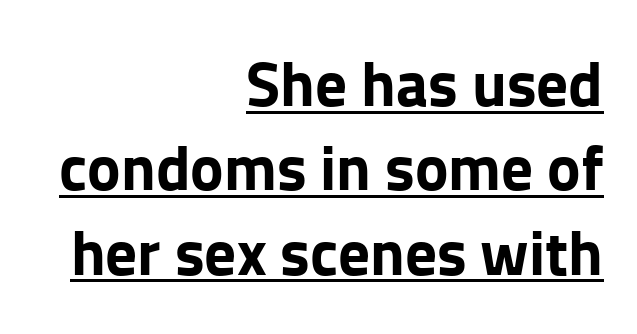
{"serif": "no", "italic": "no", "bold": "yes", "weight": "bold", "width": "normal", "stroke_contrast": "low", "x_height": "medium", "monospaced": "no", "underline": "yes", "align": "right", "line_spacing": "normal", "line_spacing_ratio": 1.34, "letter_spacing": "normal", "letter_spacing_em": 0.0, "glyph_px": 63}
